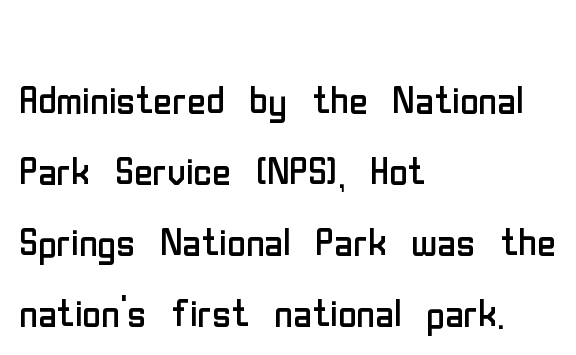
No italicization has been applied; the sample stays upright. Compared with a centered layout, this one pins lines to the left instead. Note the varied advance widths — an 'i' is clearly narrower than an 'm'. Just letters on the line, the space beneath them empty.
